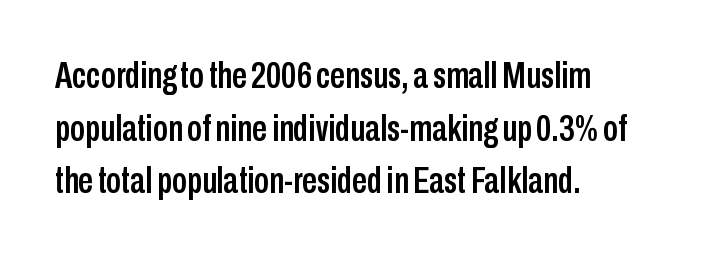
Character widths vary here, with narrow letters taking less room than wide ones. The designer left line spacing at the default. This sample is left-justified, so line endings fall wherever the words run out. No extra tracking has been applied to these lines.
